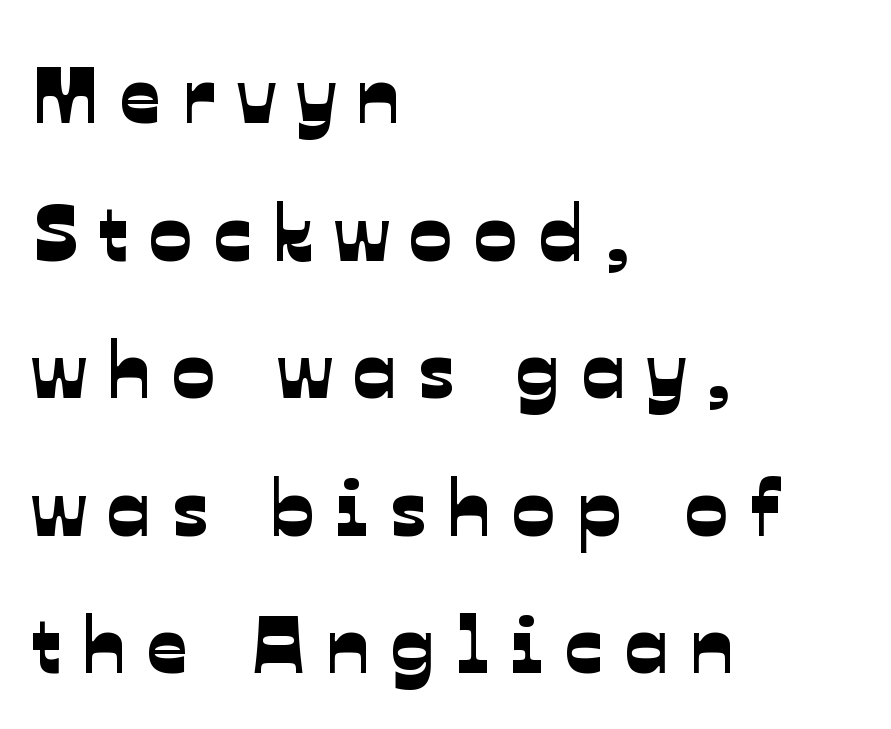
Q: Is the typeface a serif or a sans-serif typeface? A: Sans-serif.
Q: Is the text underlined? A: No.
Q: How is the paragraph aligned? A: Left-aligned.
Q: Is the spacing between letters normal or unusually wide? A: Unusually wide.
Q: Width (condensed, normal, or wide)? A: Normal.
Q: Stroke contrast? A: Low.
Q: x-height? A: Medium.
Q: Monospaced? A: No.
